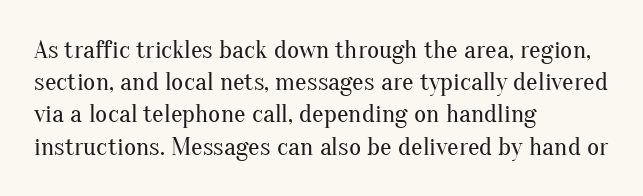
No letter is thick-stroked: the sample isn't bold. The lettering stays uniformly vertical, giving the passage a roman look. This sample uses plain, unmodified letter spacing. These lines stack with their left ends in a neat column. The gap between lines stays unmarked.
